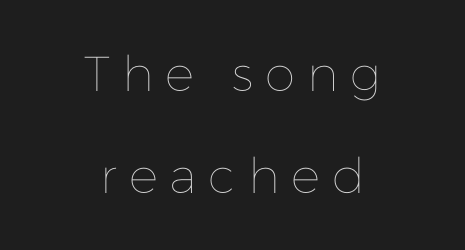
Q: Is the text bold? A: No.
Q: Is the text italic (slanted)? A: No, it is upright.
Q: Is the text underlined? A: No.
Q: How is the paragraph aligned? A: Centered.
Q: Is the spacing between letters normal or unusually wide? A: Unusually wide.
Q: Is the spacing between lines tight, normal or loose? A: Loose.
Q: Width (condensed, normal, or wide)? A: Normal.
Q: Stroke contrast? A: Low.
Q: x-height? A: Medium.
Q: Monospaced? A: No.
